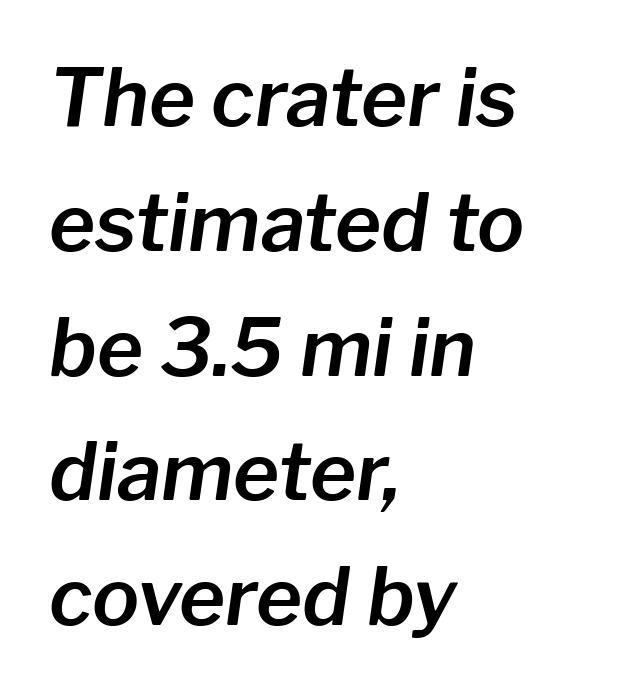
{"italic": "yes", "lean": "right", "slant_degrees": 8, "width": "normal", "stroke_contrast": "low", "x_height": "medium", "monospaced": "no", "underline": "no", "align": "left", "line_spacing": "normal", "line_spacing_ratio": 1.58, "letter_spacing": "normal", "letter_spacing_em": 0.0, "glyph_px": 79}
